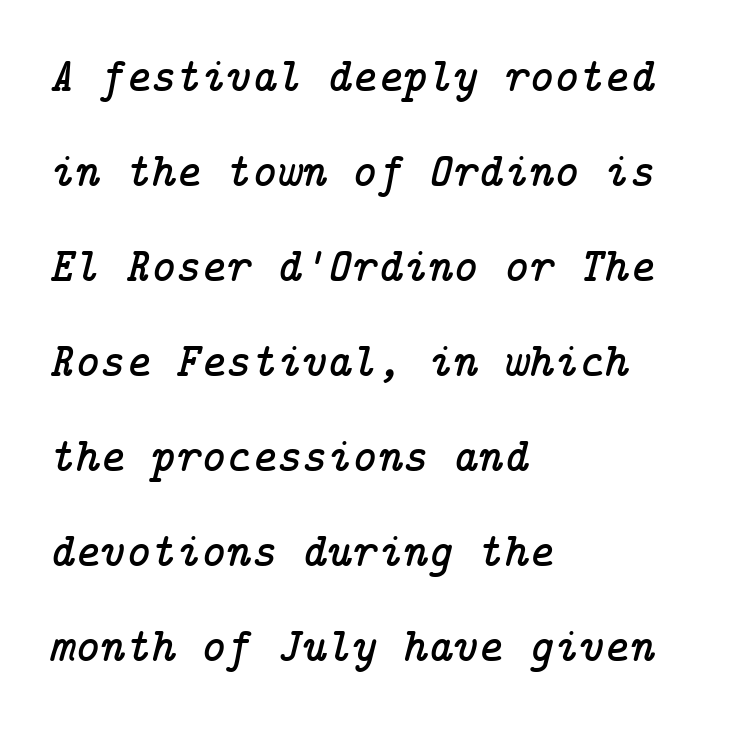
Short note: letters normally spaced. These lines stack with their left ends in a neat column. The font family rendered here belongs to the serif group. Underlining? Definitely not there. Honestly, the rows look like they've been pulled way apart.
